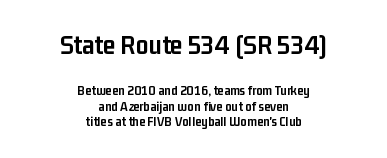
Q: Is the text bold? A: Yes.
Q: Is the text italic (slanted)? A: No, it is upright.
Q: Is the typeface a serif or a sans-serif typeface? A: Sans-serif.
Q: Is the text underlined? A: No.
Q: How is the paragraph aligned? A: Centered.
Q: Is the spacing between letters normal or unusually wide? A: Normal.
Q: Is the spacing between lines tight, normal or loose? A: Tight.
Q: Which block of text is set in a larger size, the first (top) or the second (bottom)? A: The first (top) one.
Q: Width (condensed, normal, or wide)? A: Condensed.
Q: Stroke contrast? A: Low.
Q: x-height? A: Medium.
Q: Monospaced? A: No.
